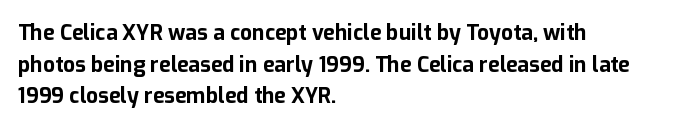
This is roman type, the default non-slanted kind. Observe the ordinary spacing: letters are neighbours, not strangers. The space between consecutive lines is moderate. Leftover space on each line is placed entirely after the last word. The string is rendered with underlining switched off. What weight is shown? A full bold with thick strokes.
